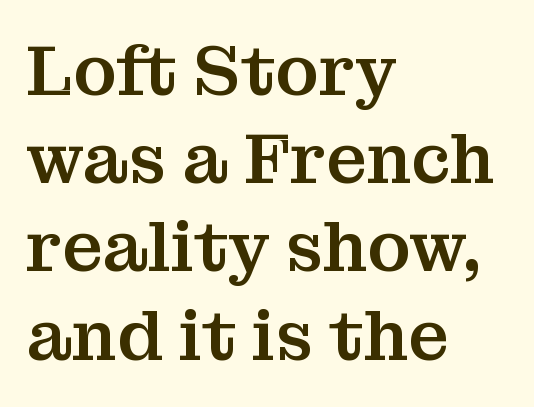
Q: Is the text italic (slanted)? A: No, it is upright.
Q: Is the typeface a serif or a sans-serif typeface? A: Serif.
Q: Is the text underlined? A: No.
Q: How is the paragraph aligned? A: Left-aligned.
Q: Is the spacing between letters normal or unusually wide? A: Normal.
Q: Is the spacing between lines tight, normal or loose? A: Normal.
Q: Width (condensed, normal, or wide)? A: Normal.
Q: Stroke contrast? A: Medium.
Q: x-height? A: Medium.
Q: Monospaced? A: No.
